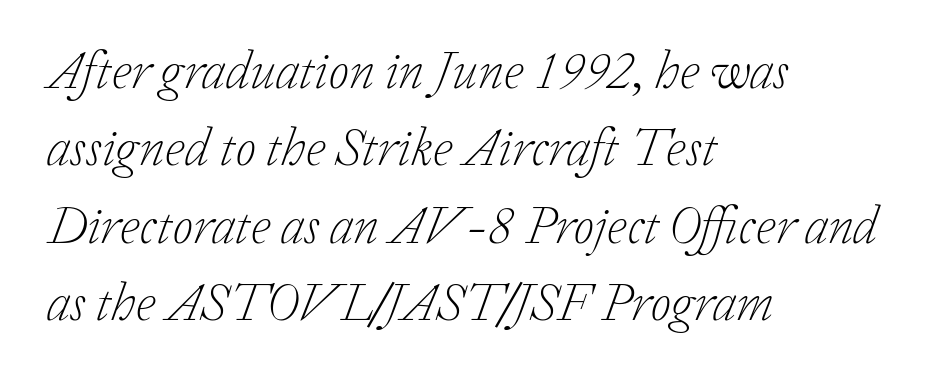
The image shows 53 px light serif type, italic (leaning right); set left-aligned, normal line spacing (1.46x), normal letter spacing, not underlined; low stroke contrast and a medium x-height.
